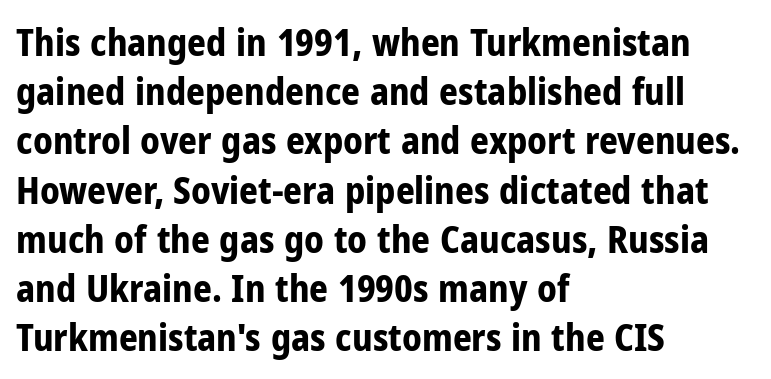
The text was rendered using a sans face with plain stroke endings. Rows of type keep a routine distance in the vertical direction. Spacing verdict: proportional, widths tailored to each character. A student would call this left alignment; a typographer would say flush left, rag right.
